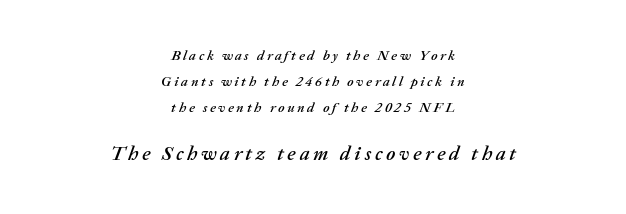
Q: Is the text italic (slanted)? A: Yes, it leans right by about 20 degrees.
Q: Is the text underlined? A: No.
Q: How is the paragraph aligned? A: Centered.
Q: Which block of text is set in a larger size, the first (top) or the second (bottom)? A: The second (bottom) one.
